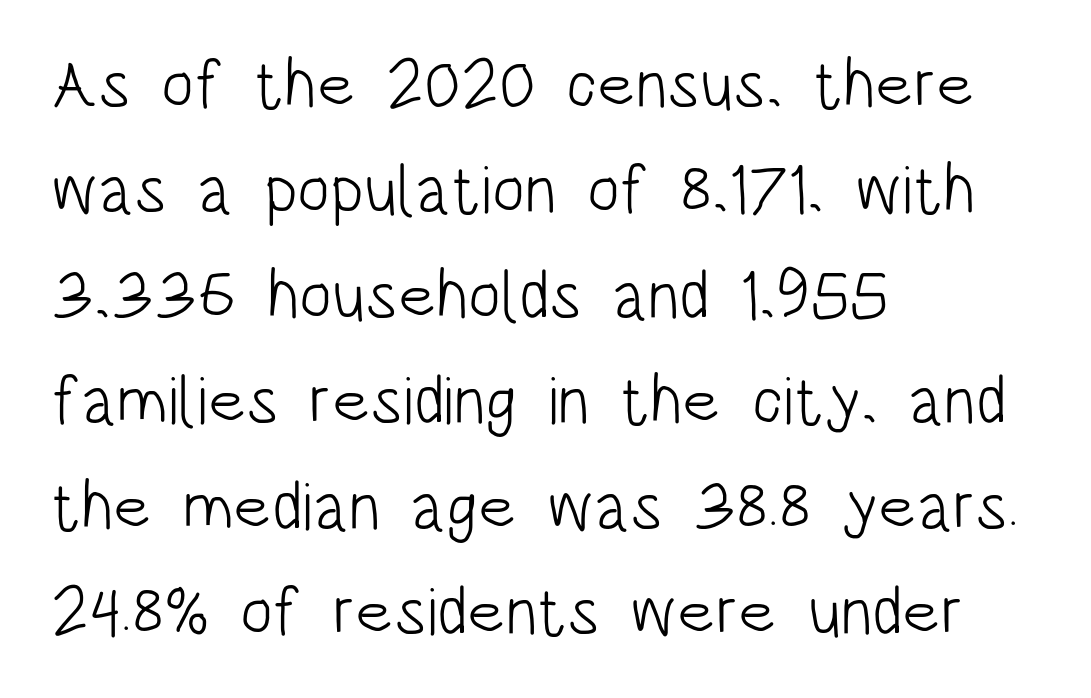
{"serif": "no", "italic": "no", "bold": "no", "weight": "light", "width": "condensed", "stroke_contrast": "low", "x_height": "large", "monospaced": "no", "underline": "no", "align": "left", "line_spacing": "normal", "line_spacing_ratio": 1.55, "letter_spacing": "normal", "letter_spacing_em": 0.0, "glyph_px": 68}
